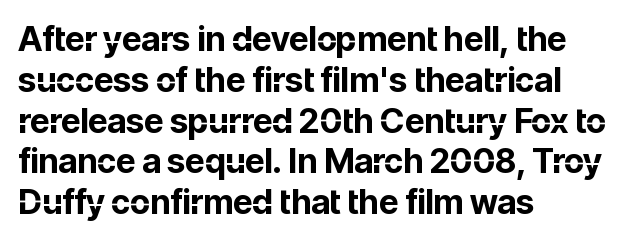
{"serif": "no", "italic": "no", "bold": "yes", "weight": "bold", "width": "normal", "stroke_contrast": "low", "x_height": "medium", "monospaced": "no", "underline": "no", "align": "left", "line_spacing_ratio": 1.2, "letter_spacing": "normal", "letter_spacing_em": 0.0, "glyph_px": 34}
